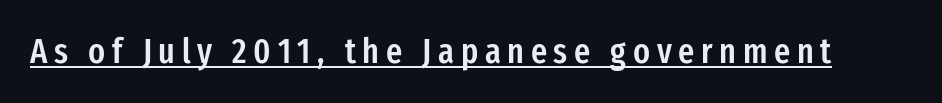
The glyphs in this specimen are sans serif. Decoration check: the copy is underlined. The font is running at a semibold setting, under full bold. Posture: vertical. Spacing verdict: proportional, widths tailored to each character.
